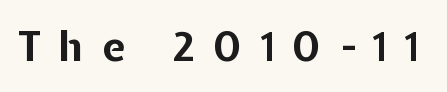
{"serif": "no", "italic": "no", "bold": "yes", "weight": "bold", "width": "normal", "stroke_contrast": "low", "x_height": "medium", "monospaced": "no", "underline": "no", "letter_spacing": "wide", "letter_spacing_em": 0.45, "glyph_px": 41}
